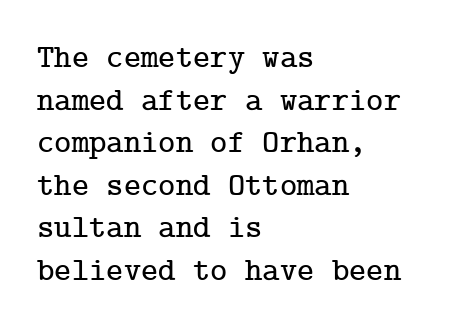
Q: Is the text italic (slanted)? A: No, it is upright.
Q: Is the typeface a serif or a sans-serif typeface? A: Serif.
Q: Is the text underlined? A: No.
Q: How is the paragraph aligned? A: Left-aligned.
Q: Is the spacing between letters normal or unusually wide? A: Normal.
Q: Is the spacing between lines tight, normal or loose? A: Normal.
Q: Width (condensed, normal, or wide)? A: Normal.
Q: Stroke contrast? A: Low.
Q: x-height? A: Medium.
